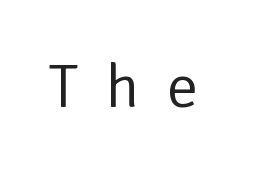
Q: Is the text bold? A: No.
Q: Is the text italic (slanted)? A: No, it is upright.
Q: Is the typeface a serif or a sans-serif typeface? A: Sans-serif.
Q: Is the text underlined? A: No.
Q: Is the spacing between letters normal or unusually wide? A: Unusually wide.
Q: Width (condensed, normal, or wide)? A: Normal.
Q: Stroke contrast? A: Low.
Q: x-height? A: Medium.
Q: Monospaced? A: No.
